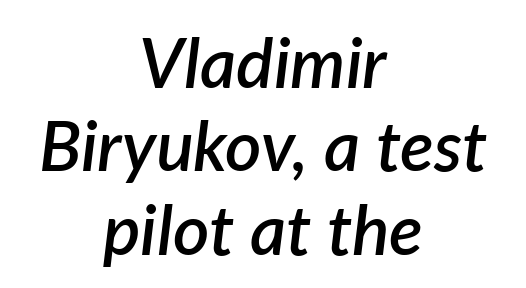
{"italic": "yes", "lean": "right", "slant_degrees": 7, "bold": "semi", "weight": "semibold", "width": "normal", "stroke_contrast": "low", "x_height": "medium", "monospaced": "no", "underline": "no", "align": "center", "line_spacing_ratio": 1.19, "letter_spacing": "normal", "letter_spacing_em": 0.0, "glyph_px": 70}
